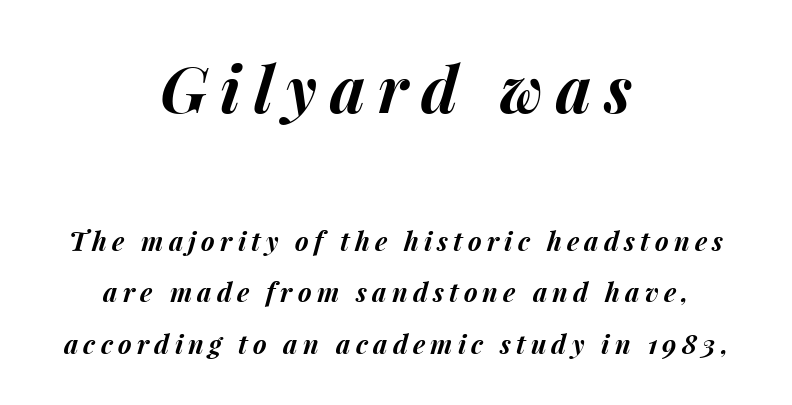
Q: Is the text bold? A: Yes.
Q: Is the text italic (slanted)? A: Yes, it leans right by about 15 degrees.
Q: Is the text underlined? A: No.
Q: How is the paragraph aligned? A: Centered.
Q: Is the spacing between letters normal or unusually wide? A: Unusually wide.
Q: Is the spacing between lines tight, normal or loose? A: Loose.
Q: Which block of text is set in a larger size, the first (top) or the second (bottom)? A: The first (top) one.
Q: Width (condensed, normal, or wide)? A: Normal.
Q: Stroke contrast? A: Medium.
Q: x-height? A: Medium.
Q: Monospaced? A: No.
